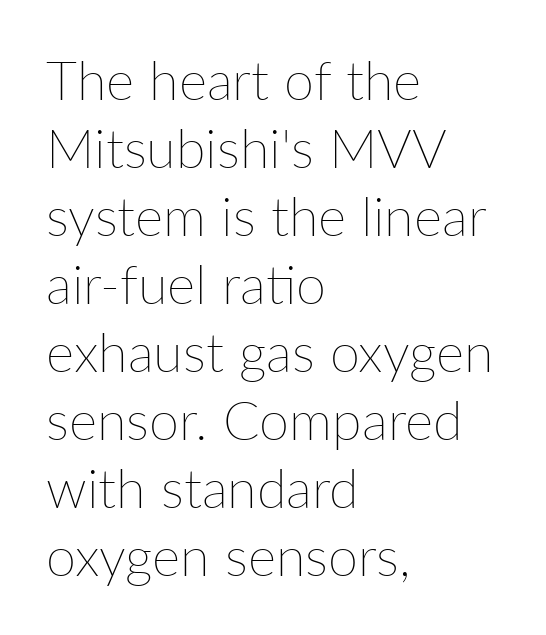
{"italic": "no", "bold": "no", "weight": "thin", "width": "normal", "stroke_contrast": "low", "x_height": "medium", "monospaced": "no", "underline": "no", "align": "left", "line_spacing": "normal", "line_spacing_ratio": 1.26, "letter_spacing": "normal", "letter_spacing_em": 0.0, "glyph_px": 54}
